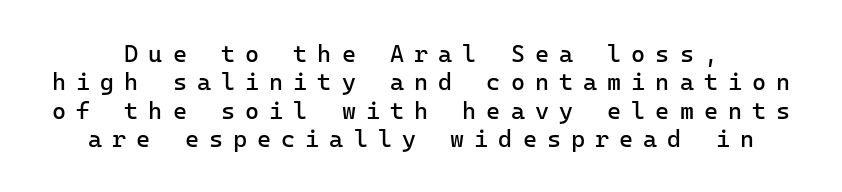
The image shows 24 px text type, upright; set line spacing 1.18x, unusually wide letter spacing (+0.42 em), not underlined.
